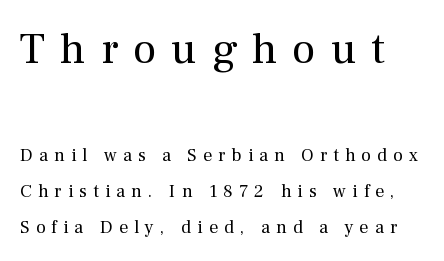
{"serif": "yes", "italic": "no", "bold": "no", "weight": "regular", "width": "normal", "stroke_contrast": "medium", "x_height": "medium", "monospaced": "no", "underline": "no", "line_spacing": "loose", "line_spacing_ratio": 2.0, "letter_spacing": "wide", "letter_spacing_em": 0.34, "larger_block": "first", "size_ratio": 2.44, "glyph_px": 44}
